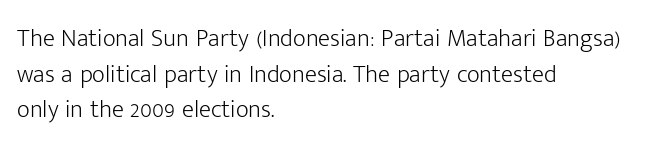
Q: Is the text bold? A: No.
Q: Is the text italic (slanted)? A: No, it is upright.
Q: Is the text underlined? A: No.
Q: How is the paragraph aligned? A: Left-aligned.
Q: Is the spacing between letters normal or unusually wide? A: Normal.
Q: Is the spacing between lines tight, normal or loose? A: Normal.
